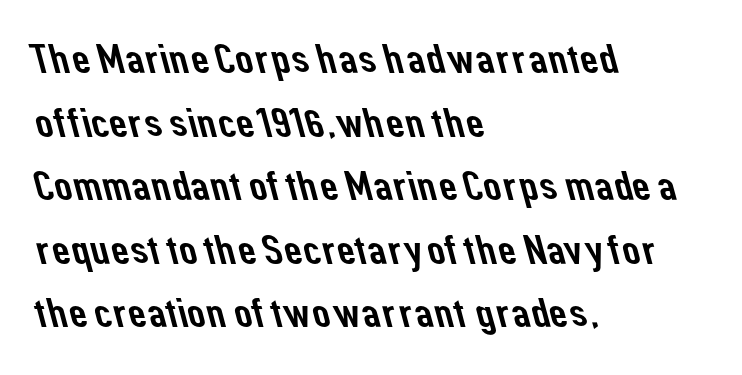
The image shows 40 px sans-serif type; set left-aligned, normal line spacing (1.59x), normal letter spacing, not underlined; low stroke contrast and a medium x-height.
